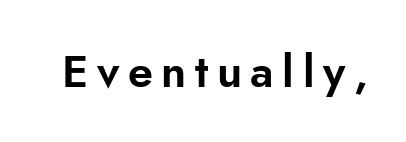
The lettering holds an erect, upright posture throughout. The font family rendered here belongs to the sans-serif group. Character widths vary here, with narrow letters taking less room than wide ones. Words float on clear page, feet unadorned.
